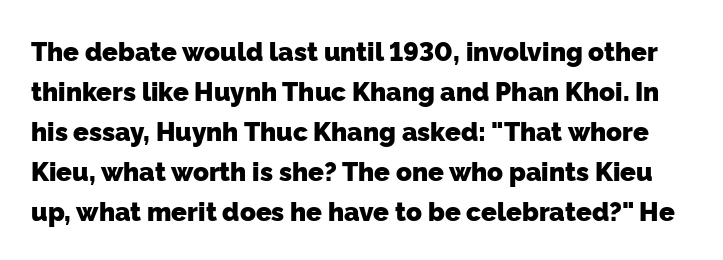
The image shows 26 px bold type; set normal line spacing (1.54x), normal letter spacing, not underlined.
